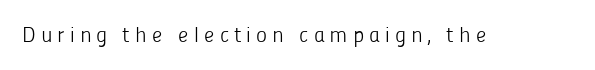
The image shows 21 px text type, upright; set unusually wide letter spacing (+0.24 em), not underlined.
